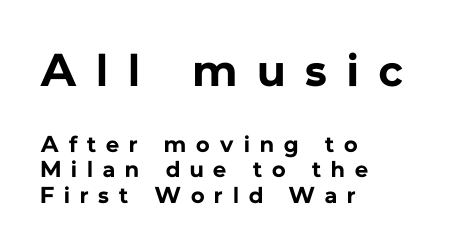
The specimen reads as upright at a glance. These lines huddle together more closely than default settings would place them. The line texture is sparse and dotted thanks to wide tracking. The block sitting higher on the canvas is the one with enlarged characters. A student would call this left alignment; a typographer would say flush left, rag right.
